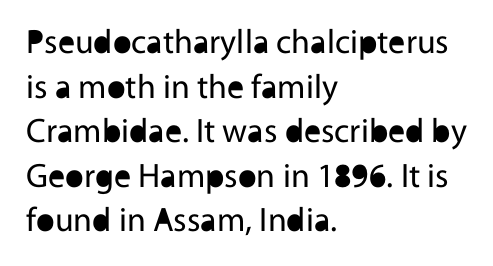
Character widths vary here, with narrow letters taking less room than wide ones. The cut favours lightness, reaching ordinary text weight at its darkest. What's the leading like? Ordinary, nothing unusual. This sample uses an upright cut, with every glyph sitting square on the baseline.
